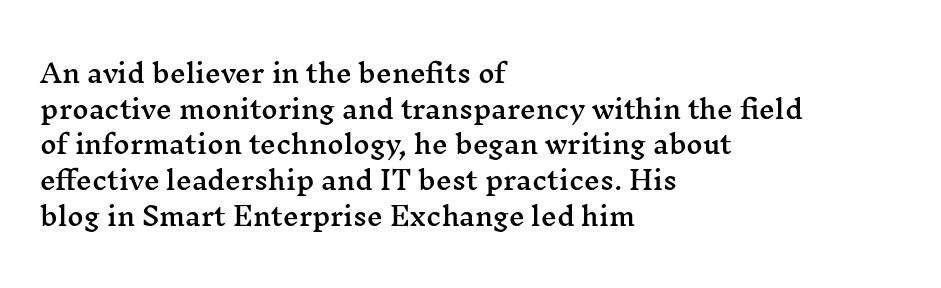
Glyph-to-glyph distance matches everyday printed text. The baseline area is clear. These lines are set flush left with a ragged right edge. Designer's note — italics off, roman on. The rendering uses a moderate line-height, typical for paragraphs.
